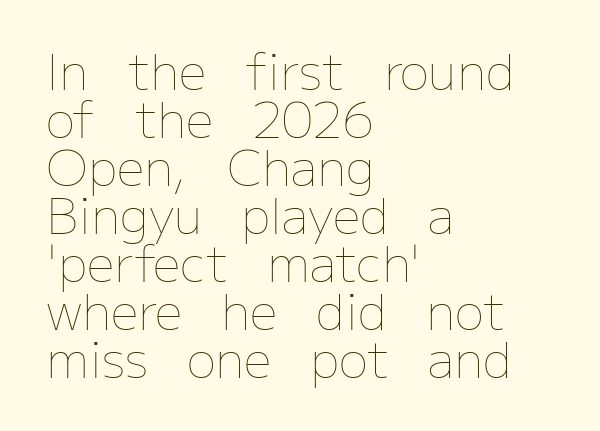
The image shows 49 px thin type, upright; set left-aligned, tight line spacing (0.98x), normal letter spacing, not underlined; low stroke contrast and a medium x-height.
